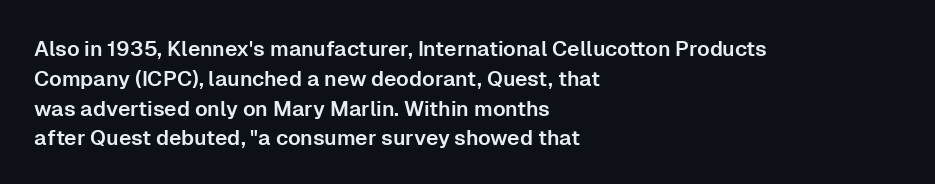
The image shows 21 px text type, upright; set left-aligned, normal line spacing (1.42x), normal letter spacing, not underlined.
